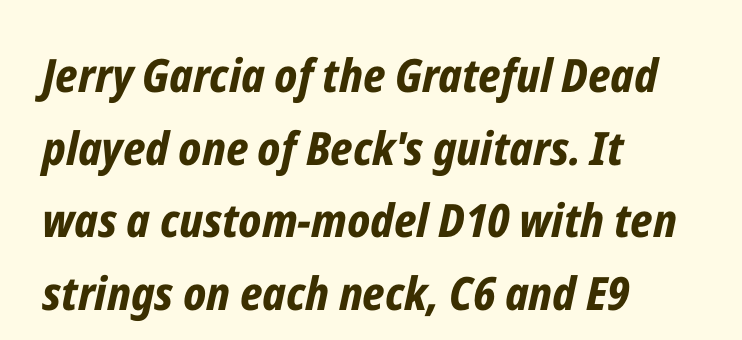
The image shows 46 px bold, condensed type, italic (leaning right); set left-aligned, normal line spacing (1.58x), normal letter spacing, not underlined; low stroke contrast and a medium x-height.
